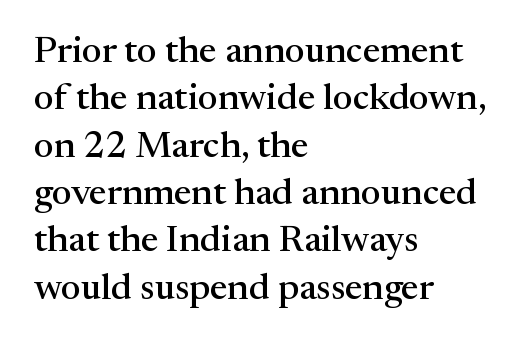
{"serif": "yes", "italic": "no", "width": "normal", "stroke_contrast": "medium", "x_height": "medium", "monospaced": "no", "underline": "no", "align": "left", "line_spacing": "normal", "line_spacing_ratio": 1.28, "letter_spacing": "normal", "letter_spacing_em": 0.0, "glyph_px": 37}
